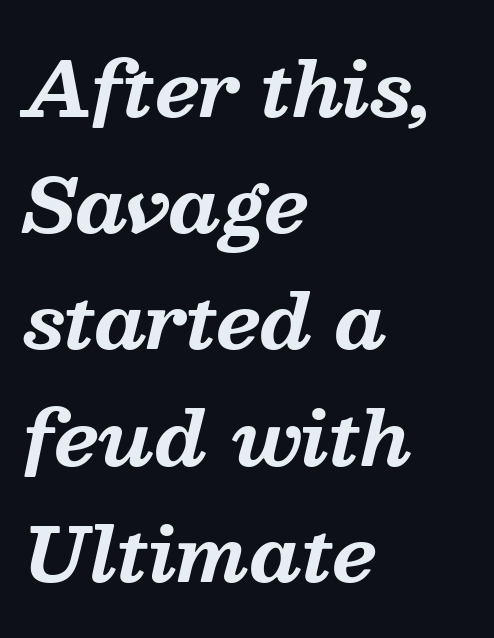
The image shows 74 px bold serif type, italic (leaning right); set left-aligned, normal line spacing (1.57x), normal letter spacing, not underlined; medium stroke contrast and a medium x-height.
